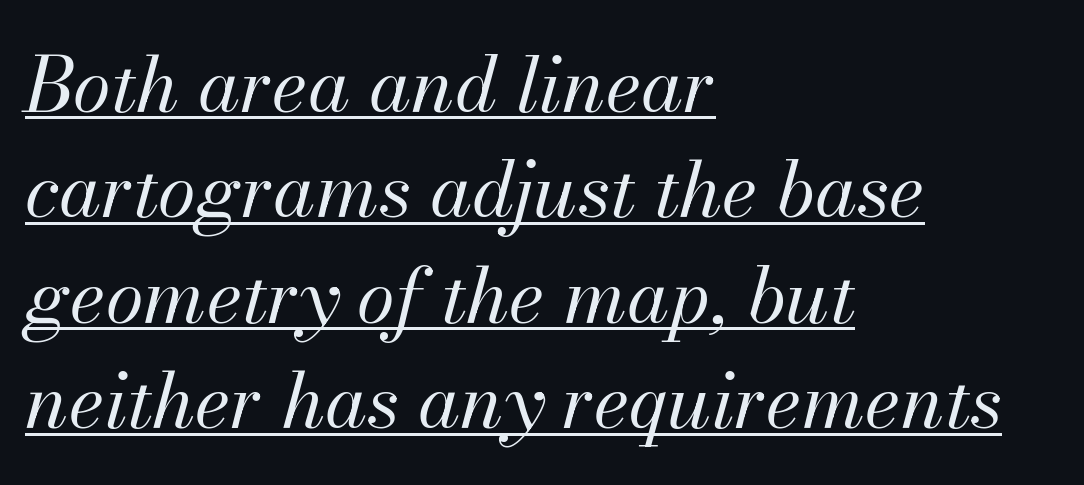
The cut favours lightness, reaching ordinary text weight at its darkest. In terms of posture, this sample is oblique. The typesetter chose a ragged-right arrangement here. Does extra space separate the letters? No, they use regular spacing. Caption: lettering with a line underneath.
